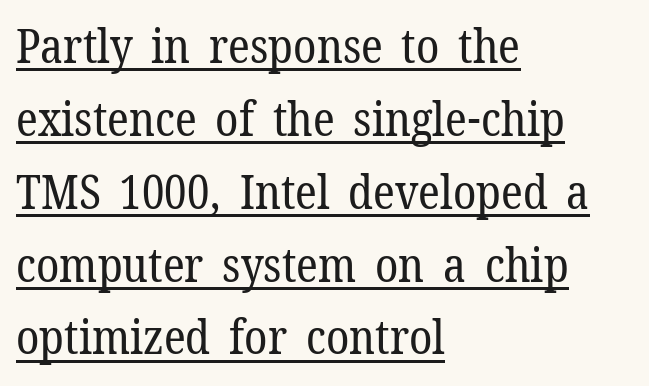
Q: Is the text bold? A: No.
Q: Is the text italic (slanted)? A: No, it is upright.
Q: Is the typeface a serif or a sans-serif typeface? A: Serif.
Q: Is the text underlined? A: Yes.
Q: How is the paragraph aligned? A: Left-aligned.
Q: Is the spacing between letters normal or unusually wide? A: Normal.
Q: Is the spacing between lines tight, normal or loose? A: Normal.
Q: Width (condensed, normal, or wide)? A: Normal.
Q: Stroke contrast? A: Low.
Q: x-height? A: Medium.
Q: Monospaced? A: No.
